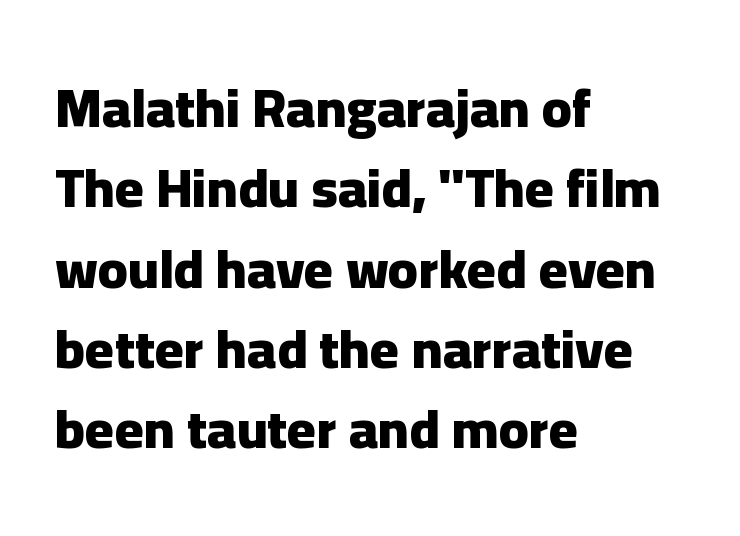
{"serif": "no", "italic": "no", "bold": "yes", "weight": "heavy", "width": "normal", "stroke_contrast": "low", "x_height": "medium", "monospaced": "no", "underline": "no", "align": "left", "line_spacing": "normal", "line_spacing_ratio": 1.46, "letter_spacing": "normal", "letter_spacing_em": 0.0, "glyph_px": 55}
